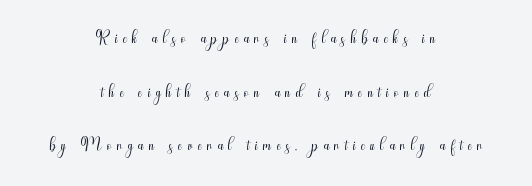
Q: Is the text bold? A: No.
Q: Is the text italic (slanted)? A: Yes.
Q: Is the text underlined? A: No.
Q: How is the paragraph aligned? A: Centered.
Q: Is the spacing between letters normal or unusually wide? A: Unusually wide.
Q: Is the spacing between lines tight, normal or loose? A: Loose.
